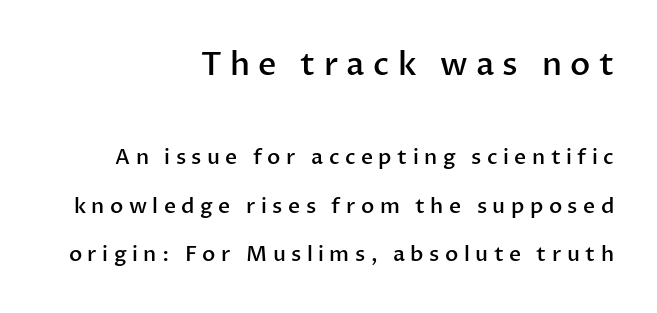
The image shows 32 px semibold sans-serif type, upright; set right-aligned, loose line spacing (2.32x), unusually wide letter spacing (+0.26 em), not underlined; the first (top) block is 1.52x larger; low stroke contrast and a medium x-height.
